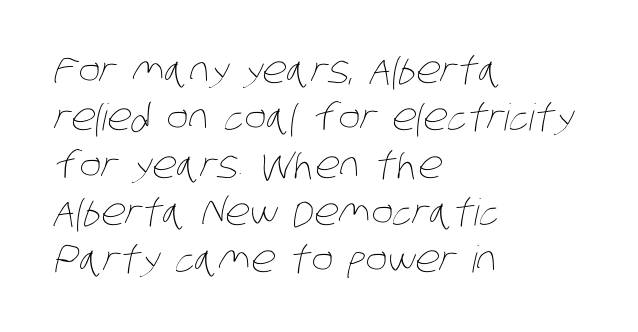
Q: Is the text bold? A: No.
Q: Is the text underlined? A: No.
Q: How is the paragraph aligned? A: Left-aligned.
Q: Is the spacing between letters normal or unusually wide? A: Normal.
Q: Is the spacing between lines tight, normal or loose? A: Normal.
Q: Width (condensed, normal, or wide)? A: Condensed.
Q: Stroke contrast? A: Low.
Q: x-height? A: Large.
Q: Monospaced? A: No.
